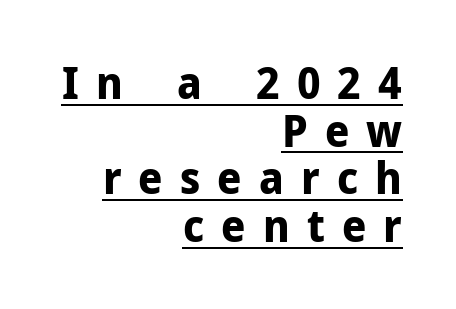
On the weight axis this lands at bold, roughly 700. Each letter's strokes conclude bluntly, with no projecting serifs. Leading: reduced. Like a heading marked for emphasis, these lines bear an underscore. Designer's note — italics off, roman on.
